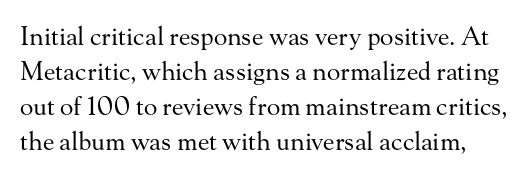
The image shows 25 px text type, upright; set normal line spacing (1.4x), normal letter spacing, not underlined.
